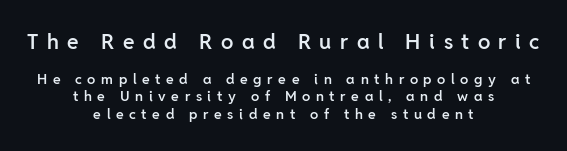
The image shows 21 px text type, upright; set centered, line spacing 1.22x, unusually wide letter spacing (+0.4 em), not underlined; the first (top) block is 1.5x larger.
